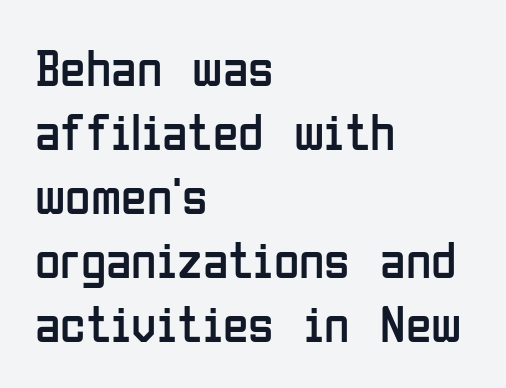
Q: Is the text bold? A: No.
Q: Is the text italic (slanted)? A: No, it is upright.
Q: Is the typeface a serif or a sans-serif typeface? A: Sans-serif.
Q: Is the text underlined? A: No.
Q: How is the paragraph aligned? A: Left-aligned.
Q: Is the spacing between letters normal or unusually wide? A: Normal.
Q: Width (condensed, normal, or wide)? A: Condensed.
Q: Stroke contrast? A: Low.
Q: x-height? A: Medium.
Q: Monospaced? A: No.
